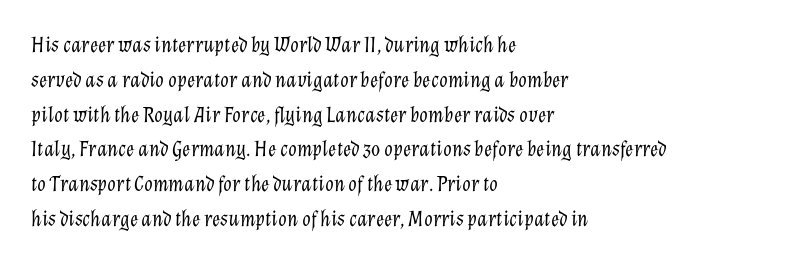
The image shows 22 px text type, italic (leaning right); set left-aligned, normal line spacing (1.58x), normal letter spacing, not underlined.
